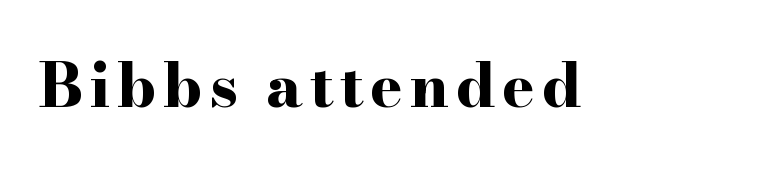
A typesetter would call this proportional, since set widths differ per character. Any mark beneath the type? The region is blank. Posture: upright roman. Yep, those are serifs on the letters.
